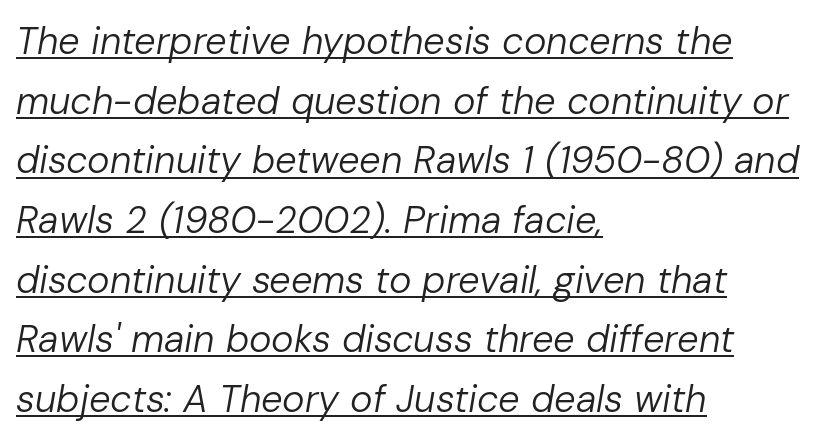
The image shows 38 px regular-weight type, italic (leaning right); set left-aligned, normal line spacing (1.57x), normal letter spacing, underlined; low stroke contrast and a medium x-height.
